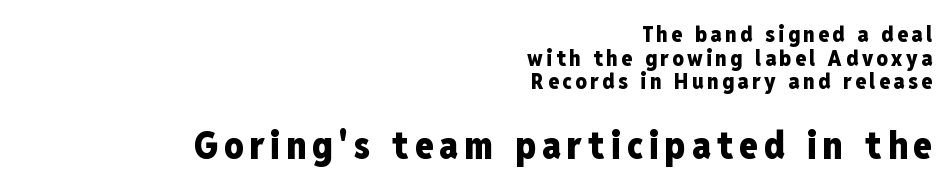
The glyphs are unaccompanied by any horizontal stroke below them. You could not count columns in this text — the font is proportionally spaced. The line-height multiplier appears low, near solid setting. The text was rendered using a sans face with plain stroke endings. If you drew a line through each stem, it would be perfectly vertical. The typesetting leans heavy: a genuine bold.
